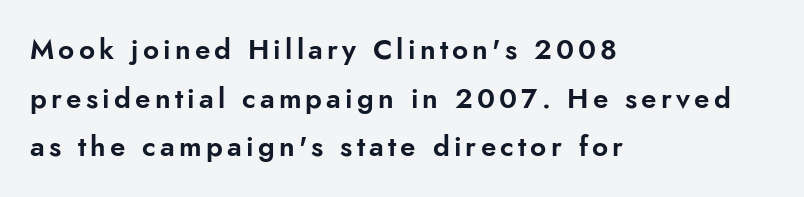
Q: Is the text italic (slanted)? A: No, it is upright.
Q: Is the typeface a serif or a sans-serif typeface? A: Sans-serif.
Q: Is the text underlined? A: No.
Q: How is the paragraph aligned? A: Left-aligned.
Q: Width (condensed, normal, or wide)? A: Normal.
Q: Stroke contrast? A: Low.
Q: x-height? A: Small.
Q: Monospaced? A: No.
